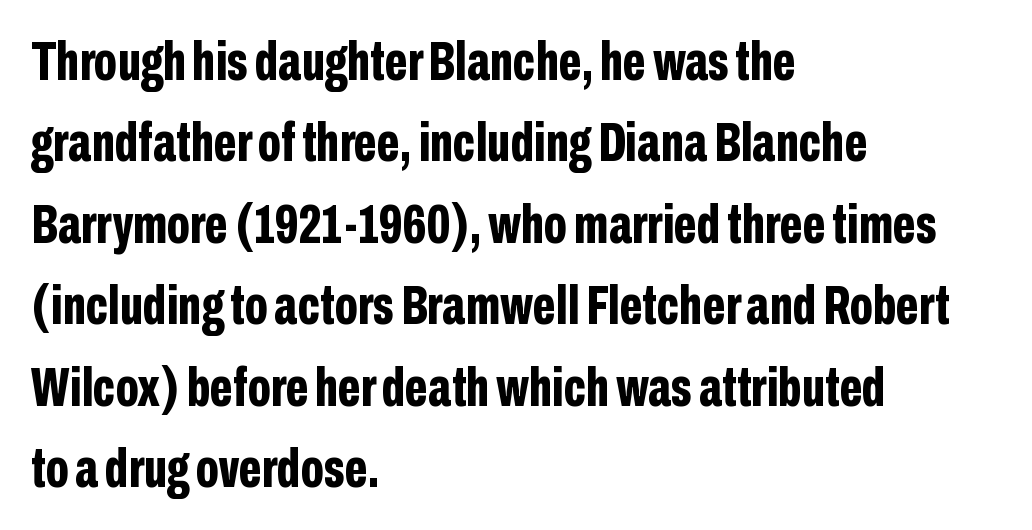
{"serif": "no", "italic": "no", "bold": "yes", "weight": "bold", "width": "condensed", "stroke_contrast": "low", "x_height": "medium", "monospaced": "no", "underline": "no", "align": "left", "line_spacing": "normal", "line_spacing_ratio": 1.48, "letter_spacing": "normal", "letter_spacing_em": 0.0, "glyph_px": 55}
